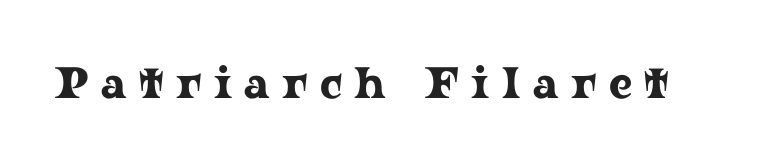
Q: Is the text italic (slanted)? A: No, it is upright.
Q: Is the typeface a serif or a sans-serif typeface? A: Serif.
Q: Is the text underlined? A: No.
Q: Is the spacing between letters normal or unusually wide? A: Unusually wide.
Q: Width (condensed, normal, or wide)? A: Wide.
Q: Stroke contrast? A: Low.
Q: x-height? A: Medium.
Q: Monospaced? A: No.
